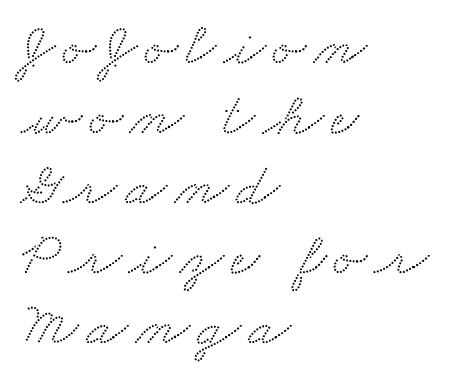
The setting favours the left margin, as ordinary paragraphs usually do. The leading is snug, giving the passage a crowded texture. Nobody drew a line under any word here. Serif or sans? Serif — the stroke terminals have little feet.
